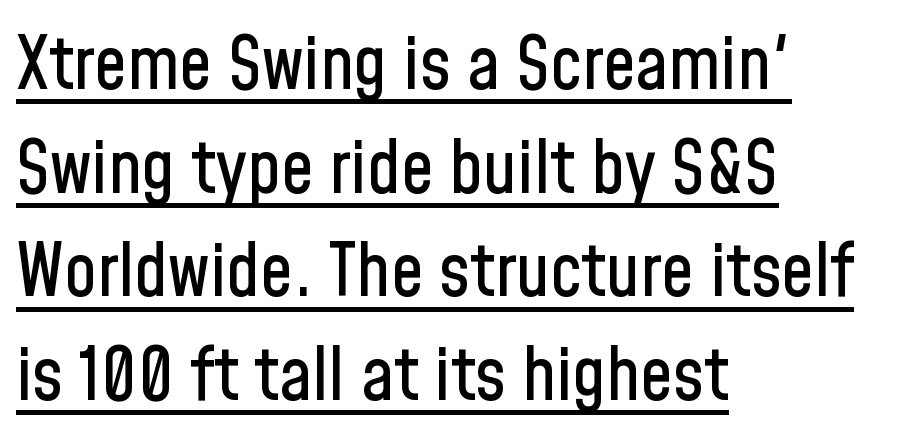
In CSS terms this would be text-align: left. Rendered with straight, roman letterforms. These lines are composed in type without serifs. The rendering uses the underline text-decoration.
